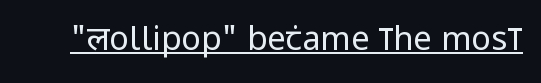
Character widths vary here, with narrow letters taking less room than wide ones. Nothing unusual about the tracking: characters are spaced as the font intends. Emphasis is given by a line drawn under the lettering. The text was rendered using a sans face with plain stroke endings. No extra ink here — the face is not bold. This is the regular roman posture of the typeface.
